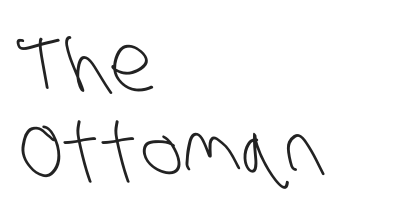
The image shows 79 px light, condensed sans-serif type; set left-aligned, tight line spacing (1.11x), normal letter spacing, not underlined; low stroke contrast and a large x-height.
